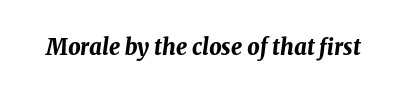
The image shows 22 px bold type, italic (leaning right); set normal letter spacing, not underlined.
